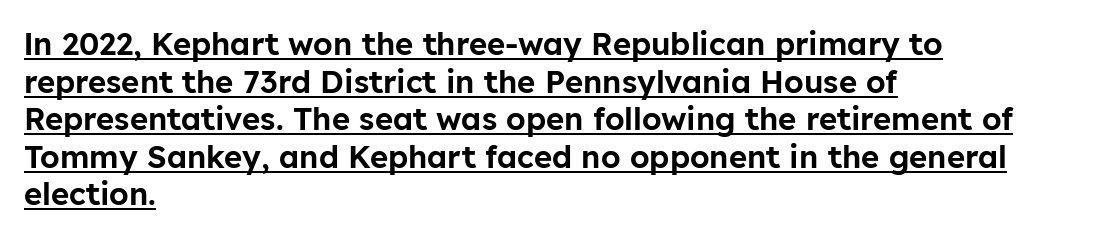
The image shows 31 px sans-serif type, upright; set left-aligned, line spacing 1.21x, normal letter spacing, underlined; low stroke contrast and a medium x-height.
